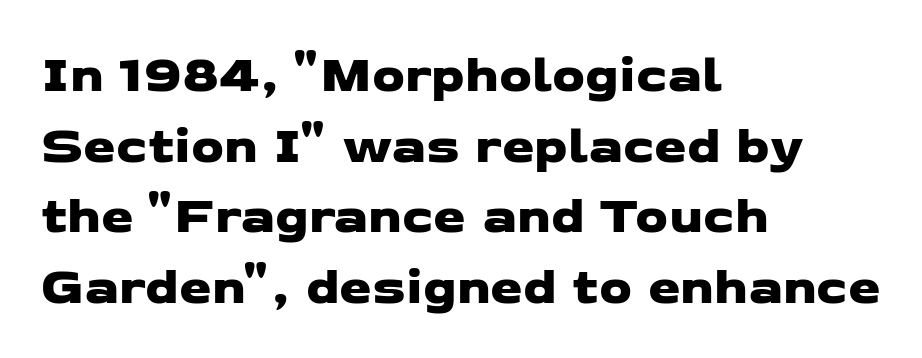
{"serif": "no", "width": "wide", "stroke_contrast": "low", "x_height": "medium", "monospaced": "no", "underline": "no", "align": "left", "line_spacing": "normal", "line_spacing_ratio": 1.36, "letter_spacing": "normal", "letter_spacing_em": 0.0, "glyph_px": 52}
